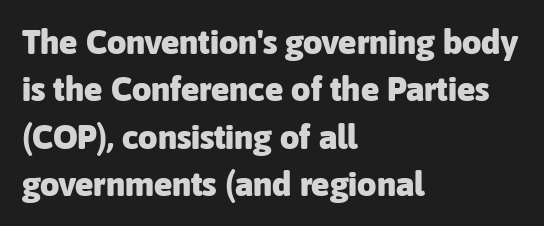
Q: Is the text bold? A: Yes.
Q: Is the text italic (slanted)? A: No, it is upright.
Q: Is the typeface a serif or a sans-serif typeface? A: Sans-serif.
Q: Is the text underlined? A: No.
Q: How is the paragraph aligned? A: Left-aligned.
Q: Is the spacing between letters normal or unusually wide? A: Normal.
Q: Is the spacing between lines tight, normal or loose? A: Normal.
Q: Width (condensed, normal, or wide)? A: Normal.
Q: Stroke contrast? A: Low.
Q: x-height? A: Medium.
Q: Monospaced? A: No.
